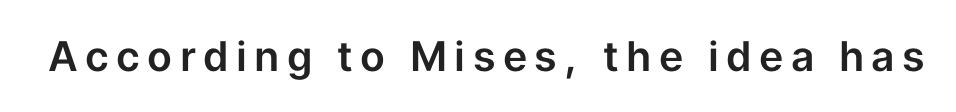
A typesetter would mark this as roman, not italic. Character widths vary here, with narrow letters taking less room than wide ones. The baseline area is clear. The typeface chosen for these lines omits serifs.
